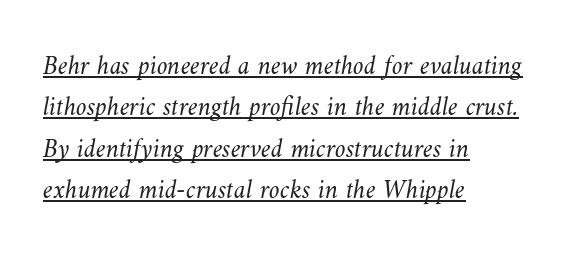
{"bold": "no", "underline": "yes", "align": "left", "line_spacing": "normal", "line_spacing_ratio": 1.53, "letter_spacing": "normal", "letter_spacing_em": 0.0, "glyph_px": 27}
